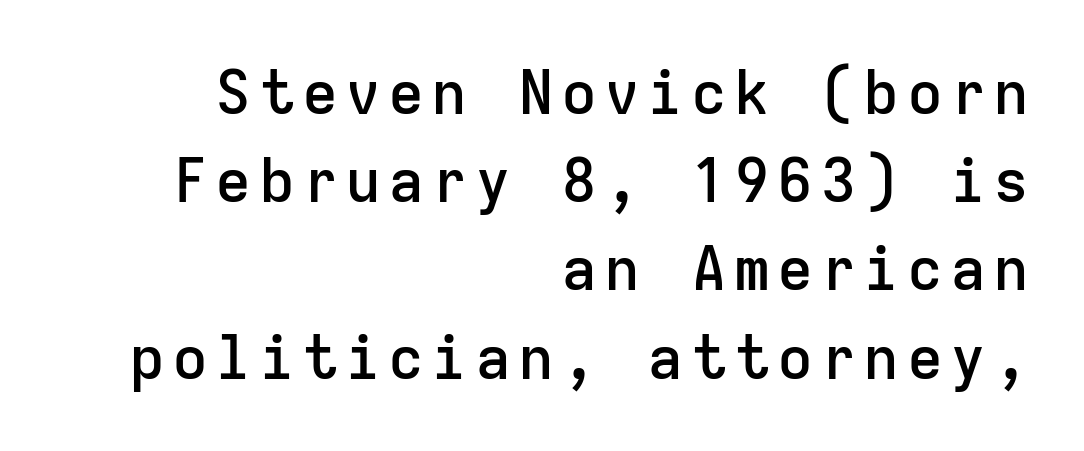
Notice how descenders clear the ascenders below comfortably — that's standard leading. Weight: semibold (demi). The typesetter chose a ragged-left arrangement here. This sample uses an upright cut, with every glyph sitting square on the baseline. A clean baseline with only descenders dipping below it.
